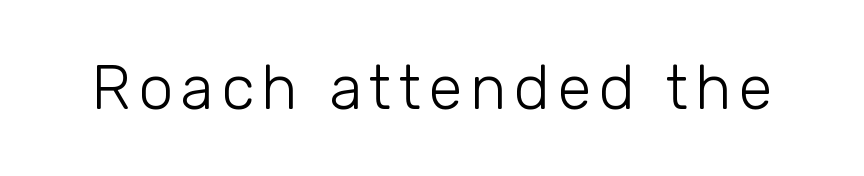
The image shows 62 px light sans-serif type, upright; set not underlined; low stroke contrast and a medium x-height.
